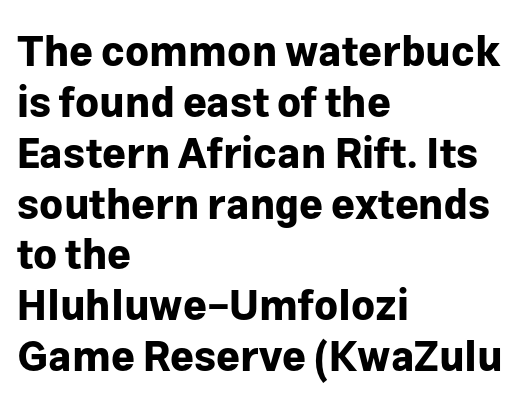
{"serif": "no", "italic": "no", "bold": "yes", "weight": "bold", "width": "normal", "stroke_contrast": "low", "x_height": "medium", "monospaced": "no", "underline": "no", "align": "left", "line_spacing_ratio": 1.24, "letter_spacing": "normal", "letter_spacing_em": 0.0, "glyph_px": 41}
